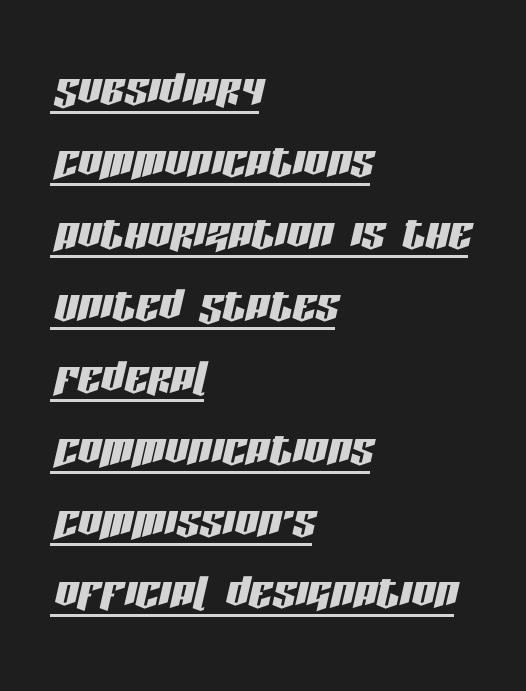
The image shows 58 px condensed type, italic (leaning right); set left-aligned, line spacing 1.24x, normal letter spacing, underlined; low stroke contrast and a large x-height.
